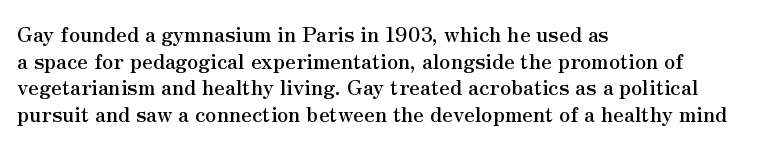
{"italic": "no", "underline": "no", "align": "left", "line_spacing": "normal", "line_spacing_ratio": 1.27, "letter_spacing": "normal", "letter_spacing_em": 0.0, "glyph_px": 21}
